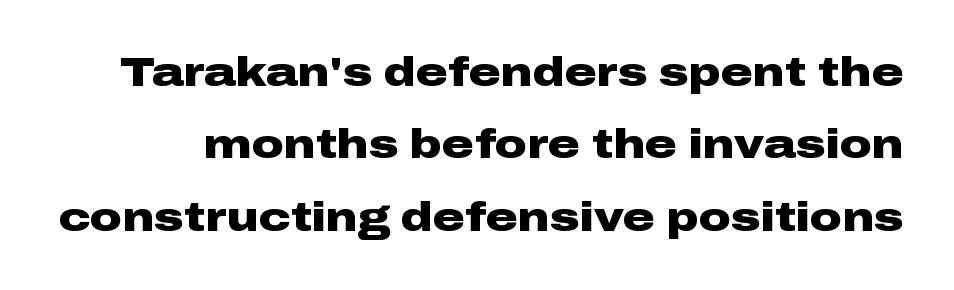
Notice how the stems are strictly vertical — no italics here. The letters carry no serifs — their stems end cleanly without finishing strokes. Compared with typical body copy, the letter spacing here is the same. Quick note: underline off. The rendering uses a bold face; every stroke is thick and dark. Do the characters align in a grid? No, the font is proportional.
